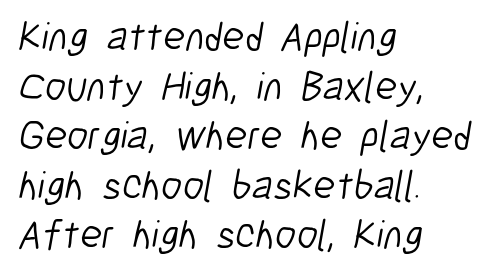
Q: Is the text bold? A: No.
Q: Is the typeface a serif or a sans-serif typeface? A: Sans-serif.
Q: Is the text underlined? A: No.
Q: How is the paragraph aligned? A: Left-aligned.
Q: Is the spacing between letters normal or unusually wide? A: Normal.
Q: Width (condensed, normal, or wide)? A: Condensed.
Q: Stroke contrast? A: Low.
Q: x-height? A: Medium.
Q: Monospaced? A: No.
